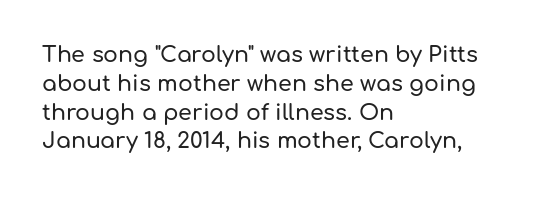
The image shows 22 px text type, upright; set left-aligned, normal line spacing (1.31x), normal letter spacing, not underlined.
